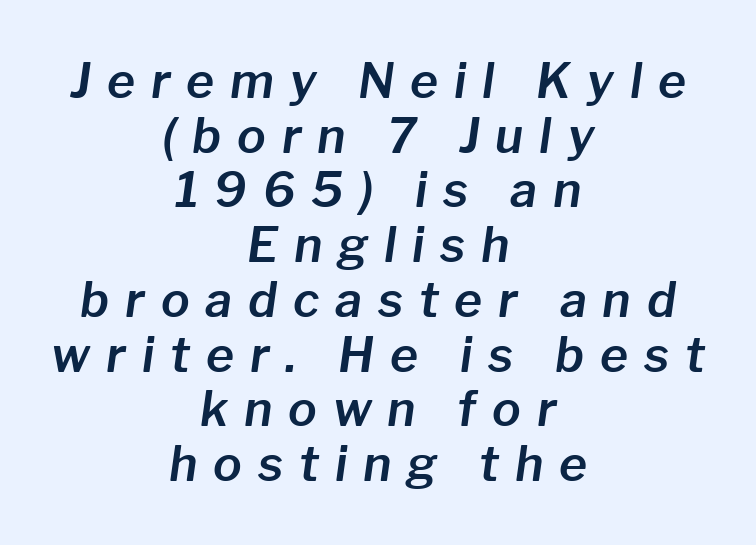
The image shows 48 px text type, italic (leaning right); set centered, tight line spacing (1.14x), unusually wide letter spacing (+0.33 em), not underlined; low stroke contrast and a medium x-height.
